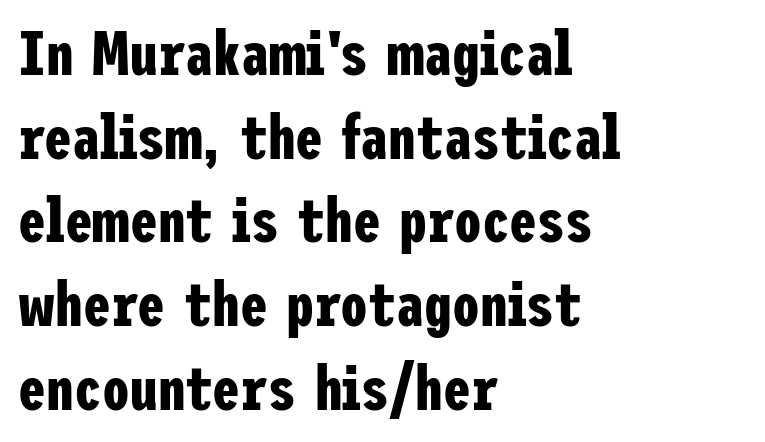
Q: Is the text bold? A: Yes.
Q: Is the text italic (slanted)? A: No, it is upright.
Q: Is the typeface a serif or a sans-serif typeface? A: Sans-serif.
Q: Is the text underlined? A: No.
Q: How is the paragraph aligned? A: Left-aligned.
Q: Is the spacing between letters normal or unusually wide? A: Normal.
Q: Is the spacing between lines tight, normal or loose? A: Normal.
Q: Width (condensed, normal, or wide)? A: Condensed.
Q: Stroke contrast? A: Low.
Q: x-height? A: Medium.
